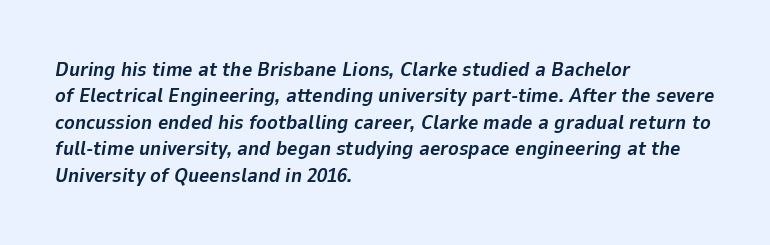
Evenly set lines give the paragraph a standard silhouette. Notice how the passage keeps a crisp vertical edge on the left only. Emphasis by weight is at full strength: bold. The passage shown is not underscored anywhere. Style check: oblique. Nothing unusual about the tracking: characters are spaced as the font intends.
